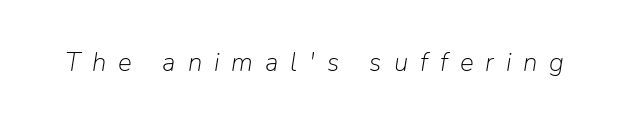
{"italic": "yes", "lean": "right", "slant_degrees": 9, "bold": "no", "underline": "no", "letter_spacing": "wide", "letter_spacing_em": 0.46, "glyph_px": 26}
